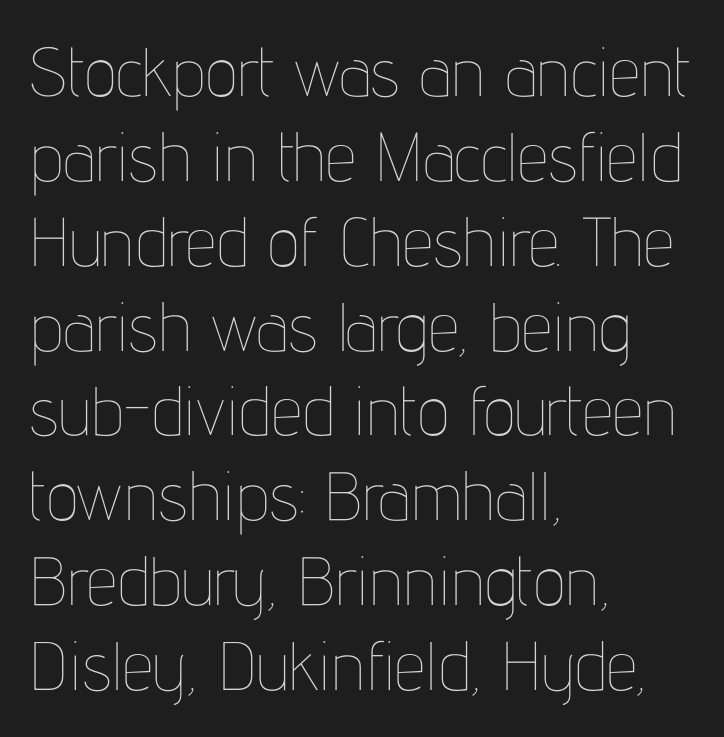
Posture: straight, roman, zero tilt. Every row of glyphs begins at an identical x-position on the left. The typesetting does not lean heavy: it is not bold. The glyphs are unaccompanied by any horizontal stroke below them. In terms of letterspacing, this is plain default setting.
